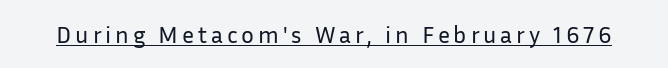
{"italic": "no", "bold": "no", "underline": "yes", "glyph_px": 24}
